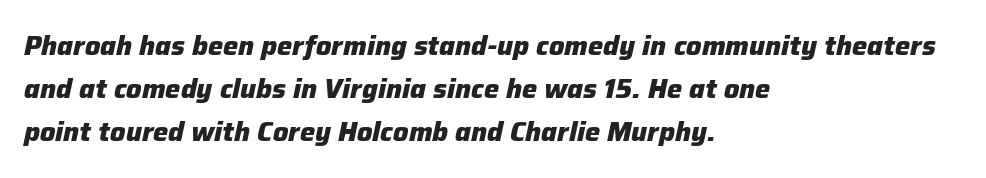
The image shows 27 px bold type, italic (leaning right); set left-aligned, normal line spacing (1.6x), normal letter spacing, not underlined.
